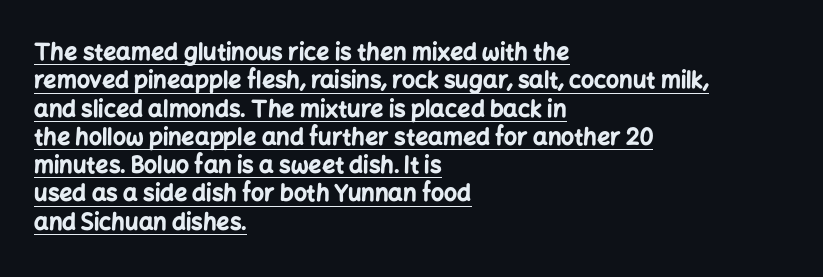
Q: Is the text bold? A: Yes.
Q: Is the text italic (slanted)? A: No, it is upright.
Q: Is the text underlined? A: Yes.
Q: How is the paragraph aligned? A: Left-aligned.
Q: Is the spacing between letters normal or unusually wide? A: Normal.
